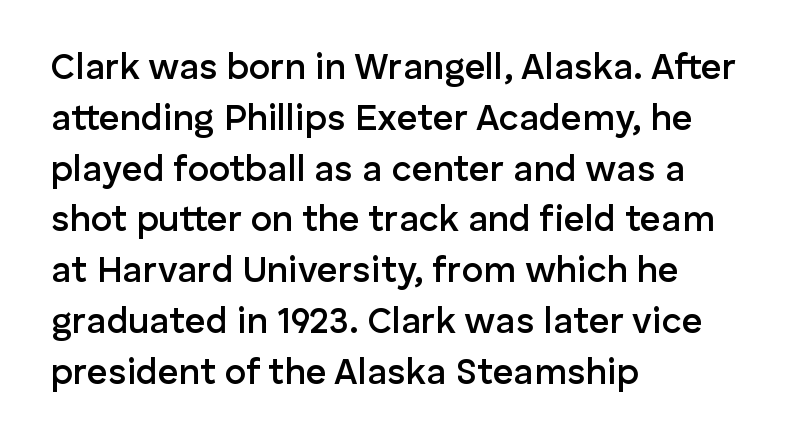
{"serif": "no", "italic": "no", "bold": "semi", "weight": "semibold", "width": "normal", "stroke_contrast": "low", "x_height": "medium", "monospaced": "no", "underline": "no", "align": "left", "line_spacing": "normal", "line_spacing_ratio": 1.41, "letter_spacing": "normal", "letter_spacing_em": 0.0, "glyph_px": 36}
